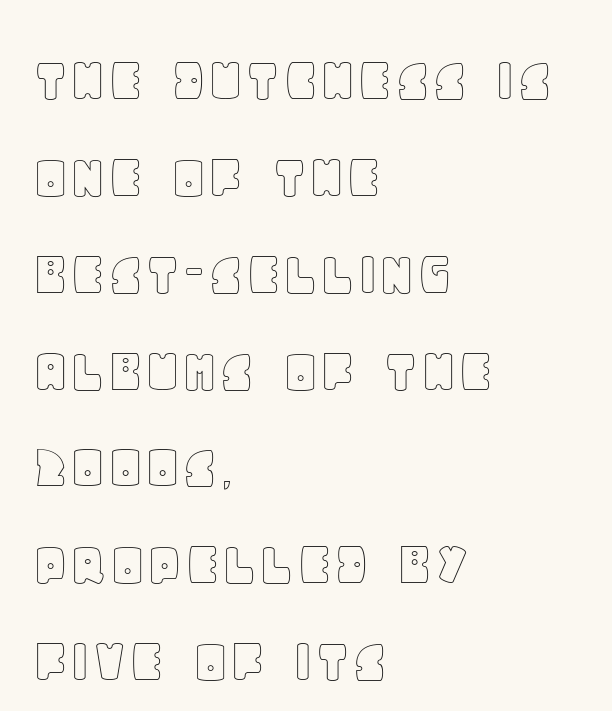
{"italic": "no", "width": "normal", "x_height": "large", "monospaced": "no", "underline": "no", "align": "left", "line_spacing": "normal", "line_spacing_ratio": 1.49, "letter_spacing": "normal", "letter_spacing_em": 0.0, "glyph_px": 65}
